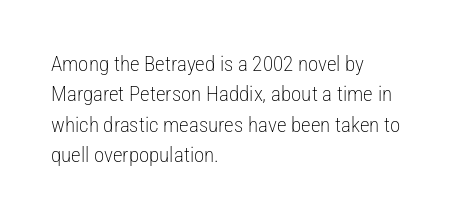
The image shows 21 px text type, upright; set left-aligned, normal line spacing (1.45x), normal letter spacing, not underlined.
